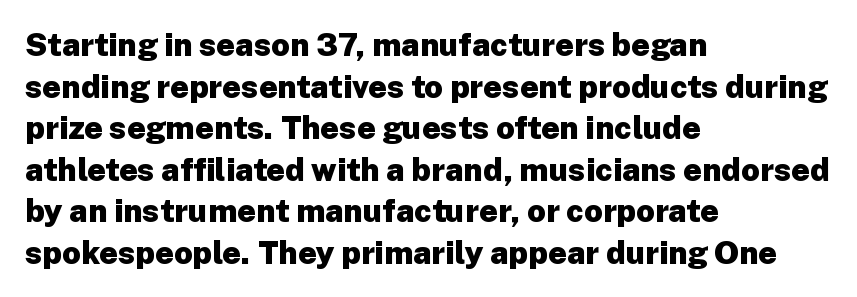
{"serif": "no", "italic": "no", "bold": "yes", "weight": "heavy", "width": "normal", "stroke_contrast": "low", "x_height": "medium", "monospaced": "no", "underline": "no", "align": "left", "line_spacing": "normal", "line_spacing_ratio": 1.3, "letter_spacing": "normal", "letter_spacing_em": 0.0, "glyph_px": 32}
